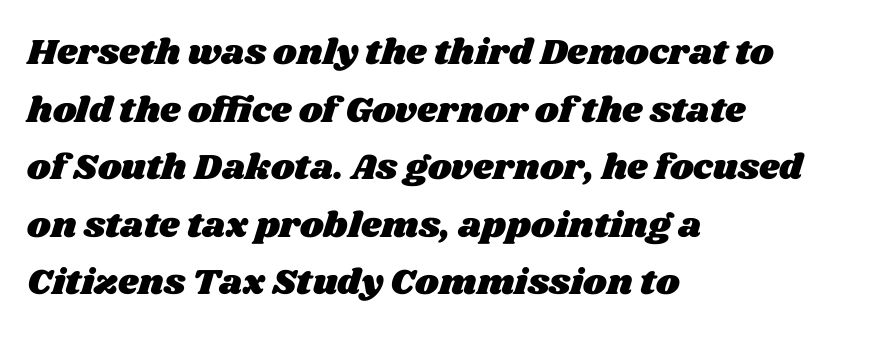
Q: Is the text underlined? A: No.
Q: How is the paragraph aligned? A: Left-aligned.
Q: Is the spacing between letters normal or unusually wide? A: Normal.
Q: Is the spacing between lines tight, normal or loose? A: Normal.
Q: Width (condensed, normal, or wide)? A: Wide.
Q: Stroke contrast? A: Medium.
Q: x-height? A: Large.
Q: Monospaced? A: No.
